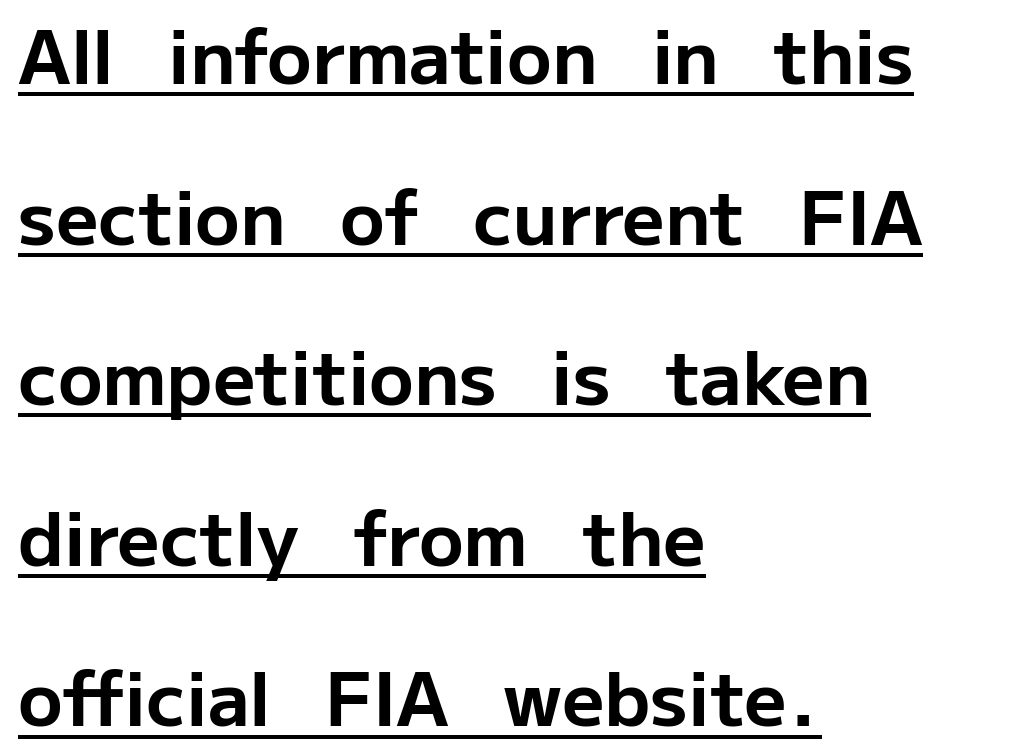
Font category for this specimen: sans-serif. The compositor pushed each line to the left boundary. Baseline-to-baseline distance is far greater than the letter height. Look at the tracking — it's just the regular setting, nothing added.
